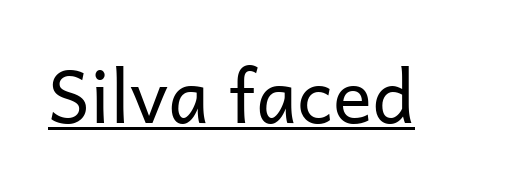
Q: Is the text bold? A: No.
Q: Is the text italic (slanted)? A: No, it is upright.
Q: Is the typeface a serif or a sans-serif typeface? A: Sans-serif.
Q: Is the text underlined? A: Yes.
Q: Is the spacing between letters normal or unusually wide? A: Normal.
Q: Width (condensed, normal, or wide)? A: Normal.
Q: Stroke contrast? A: Low.
Q: x-height? A: Medium.
Q: Monospaced? A: No.
